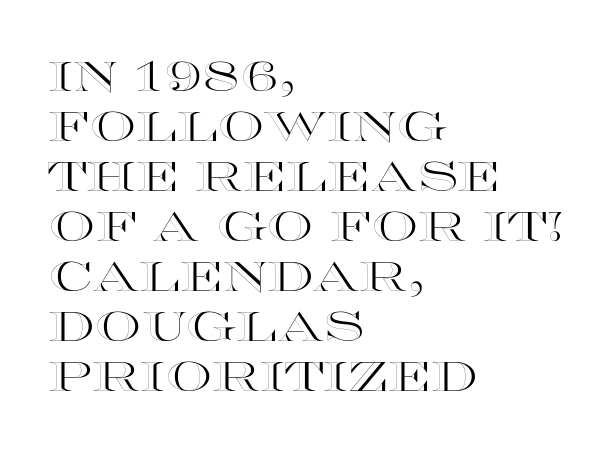
{"italic": "no", "width": "wide", "x_height": "large", "monospaced": "no", "underline": "no", "align": "left", "line_spacing_ratio": 1.22, "letter_spacing": "normal", "letter_spacing_em": 0.0, "glyph_px": 41}
